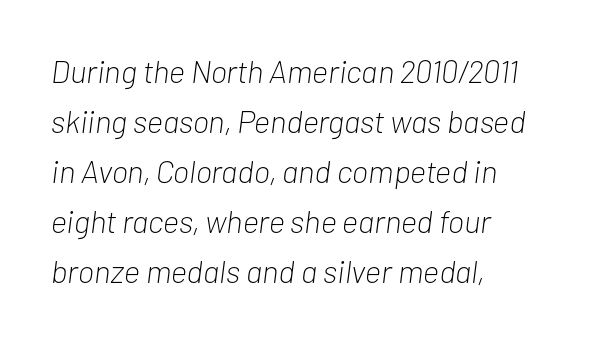
Q: Is the text bold? A: No.
Q: Is the text italic (slanted)? A: Yes, it leans right by about 7 degrees.
Q: Is the text underlined? A: No.
Q: How is the paragraph aligned? A: Left-aligned.
Q: Is the spacing between letters normal or unusually wide? A: Normal.
Q: Is the spacing between lines tight, normal or loose? A: Normal.
Q: Width (condensed, normal, or wide)? A: Condensed.
Q: Stroke contrast? A: Low.
Q: x-height? A: Medium.
Q: Monospaced? A: No.
